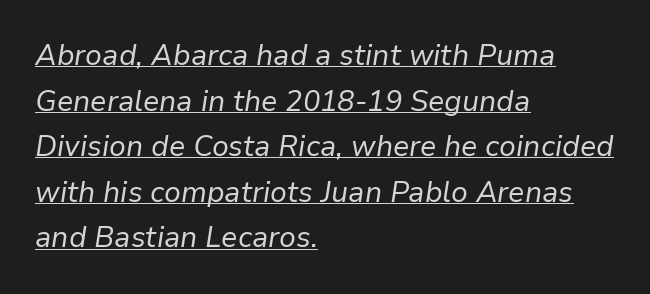
Q: Is the text bold? A: No.
Q: Is the text italic (slanted)? A: Yes, it leans right by about 9 degrees.
Q: Is the text underlined? A: Yes.
Q: How is the paragraph aligned? A: Left-aligned.
Q: Is the spacing between letters normal or unusually wide? A: Normal.
Q: Is the spacing between lines tight, normal or loose? A: Normal.
Q: Width (condensed, normal, or wide)? A: Normal.
Q: Stroke contrast? A: Low.
Q: x-height? A: Medium.
Q: Monospaced? A: No.
